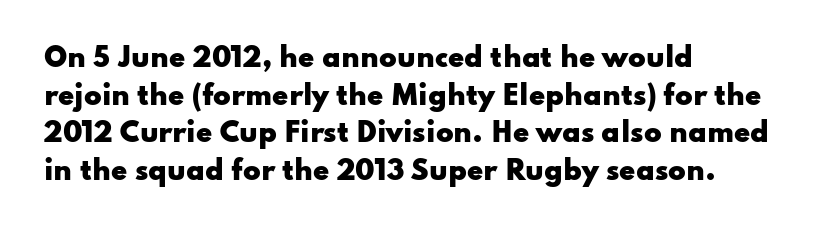
{"italic": "no", "bold": "yes", "underline": "no", "align": "left", "line_spacing": "normal", "line_spacing_ratio": 1.45, "letter_spacing": "normal", "letter_spacing_em": 0.0, "glyph_px": 26}
